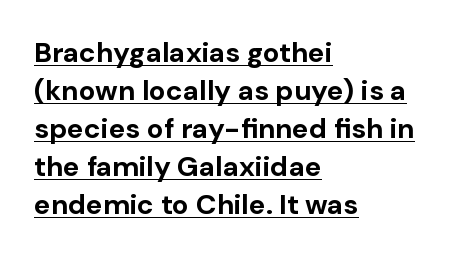
{"serif": "no", "italic": "no", "bold": "yes", "weight": "bold", "width": "normal", "stroke_contrast": "low", "x_height": "medium", "monospaced": "no", "underline": "yes", "align": "left", "line_spacing": "normal", "line_spacing_ratio": 1.36, "letter_spacing": "normal", "letter_spacing_em": 0.0, "glyph_px": 28}
